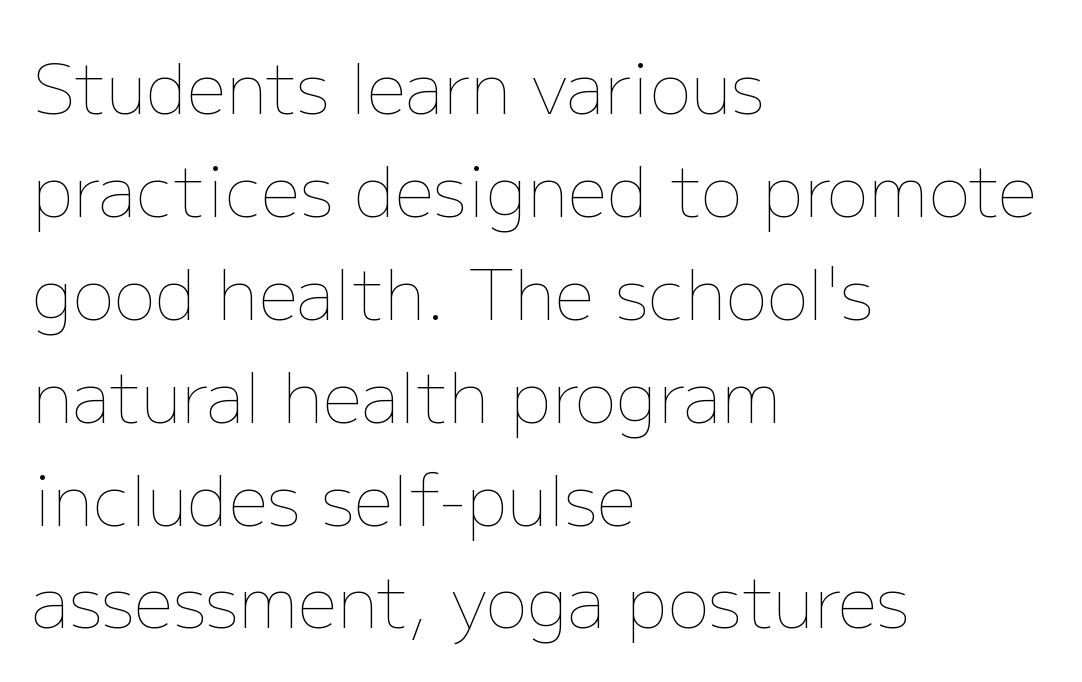
Q: Is the text bold? A: No.
Q: Is the text italic (slanted)? A: No, it is upright.
Q: Is the text underlined? A: No.
Q: How is the paragraph aligned? A: Left-aligned.
Q: Is the spacing between letters normal or unusually wide? A: Normal.
Q: Is the spacing between lines tight, normal or loose? A: Normal.
Q: Width (condensed, normal, or wide)? A: Normal.
Q: Stroke contrast? A: Low.
Q: x-height? A: Medium.
Q: Monospaced? A: No.
